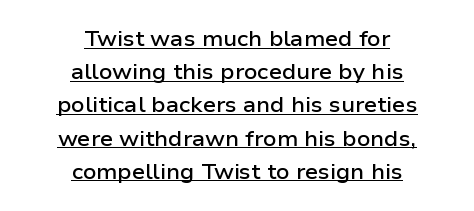
Characters remain perfectly vertical along every line. Summary of vertical rhythm: regular, with standard interline spacing. The setting favours the middle, as headings and verse often do. A typesetter would call this zero additional tracking. Weight: semibold (demi).
